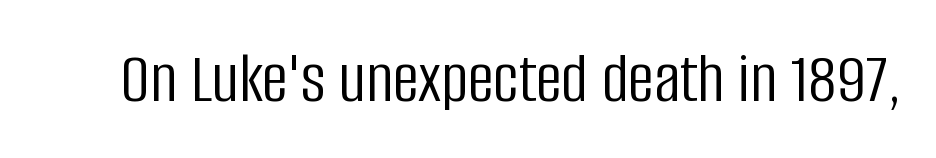
{"serif": "no", "italic": "no", "bold": "no", "weight": "light", "width": "condensed", "stroke_contrast": "low", "x_height": "large", "monospaced": "no", "underline": "no", "letter_spacing": "normal", "letter_spacing_em": 0.0, "glyph_px": 73}
